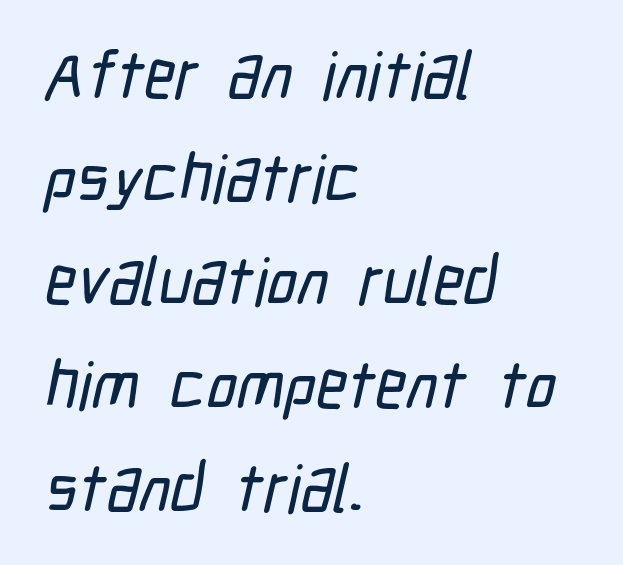
A typesetter would call this proportional, since set widths differ per character. The line texture is even and compact thanks to regular tracking. The face used here is a sans, in the tradition of grotesques and geometrics. Typeset ragged right — the left edge is the straight one. The strip under each line holds only bare page.
